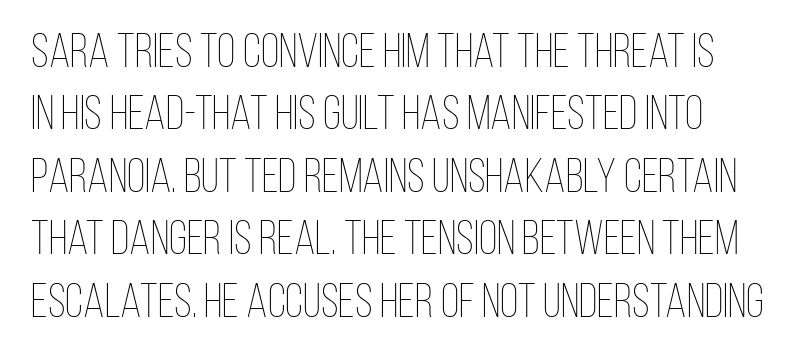
The image shows 48 px thin, condensed type, upright; set normal line spacing (1.3x), normal letter spacing, not underlined; low stroke contrast and a large x-height.
